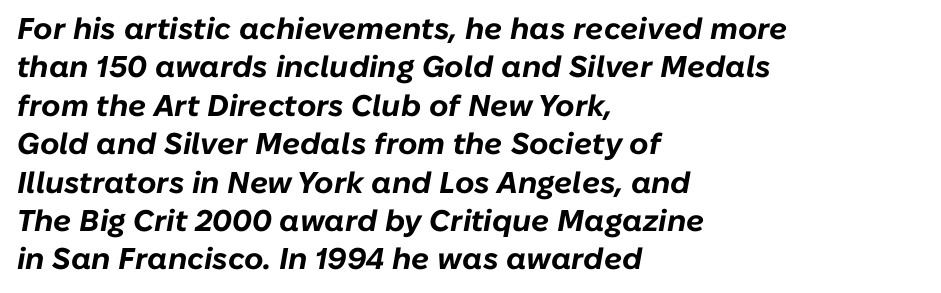
{"italic": "yes", "lean": "right", "slant_degrees": 10, "bold": "yes", "weight": "bold", "width": "normal", "stroke_contrast": "low", "x_height": "medium", "monospaced": "no", "underline": "no", "align": "left", "line_spacing": "normal", "line_spacing_ratio": 1.28, "letter_spacing": "normal", "letter_spacing_em": 0.0, "glyph_px": 30}
